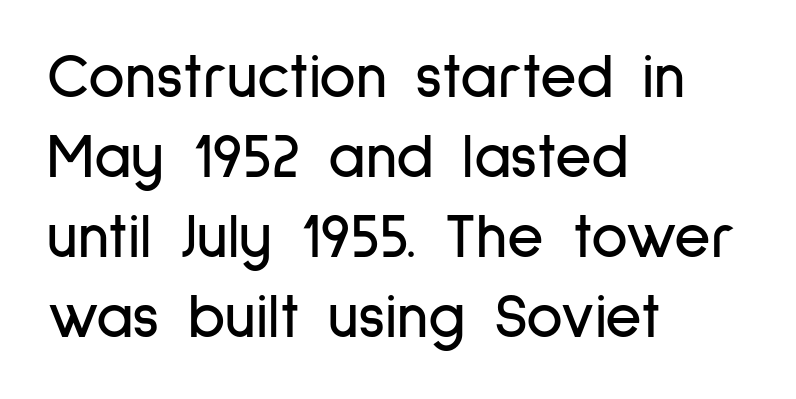
{"serif": "no", "italic": "no", "width": "condensed", "stroke_contrast": "low", "x_height": "medium", "monospaced": "no", "underline": "no", "align": "left", "line_spacing": "normal", "line_spacing_ratio": 1.27, "letter_spacing": "normal", "letter_spacing_em": 0.0, "glyph_px": 63}
